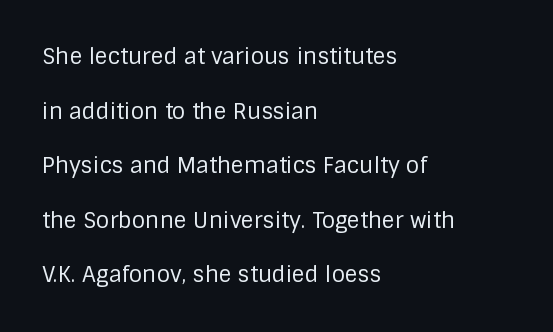
{"italic": "no", "bold": "no", "underline": "no", "align": "left", "line_spacing": "loose", "line_spacing_ratio": 2.48, "letter_spacing": "normal", "letter_spacing_em": 0.0, "glyph_px": 22}
